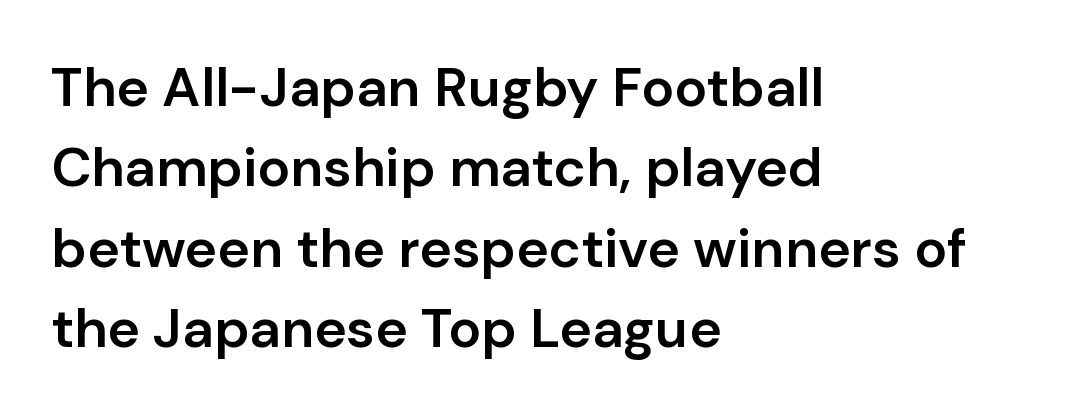
The image shows 55 px semibold sans-serif type, upright; set left-aligned, normal line spacing (1.46x), normal letter spacing, not underlined; low stroke contrast and a medium x-height.
